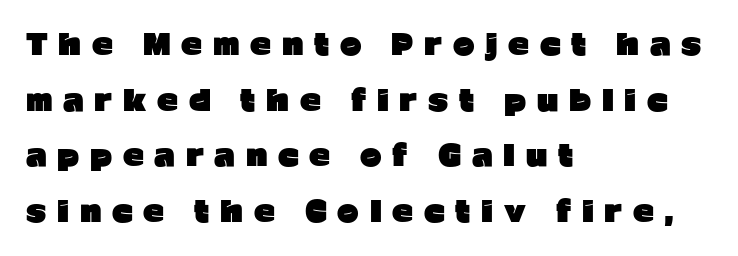
{"serif": "no", "italic": "no", "bold": "yes", "weight": "heavy", "width": "normal", "stroke_contrast": "low", "x_height": "medium", "monospaced": "no", "underline": "no", "align": "left", "line_spacing": "loose", "line_spacing_ratio": 1.92, "letter_spacing": "wide", "letter_spacing_em": 0.37, "glyph_px": 29}
